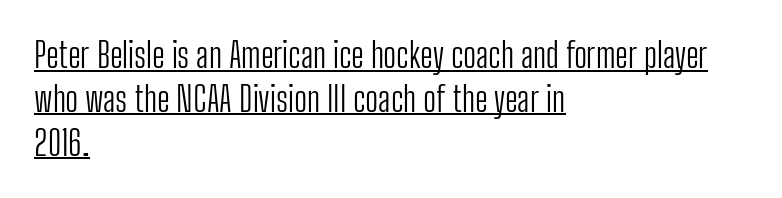
{"serif": "no", "italic": "no", "bold": "no", "weight": "light", "width": "condensed", "stroke_contrast": "low", "x_height": "medium", "monospaced": "no", "underline": "yes", "align": "left", "line_spacing": "normal", "line_spacing_ratio": 1.29, "letter_spacing": "normal", "letter_spacing_em": 0.0, "glyph_px": 34}
